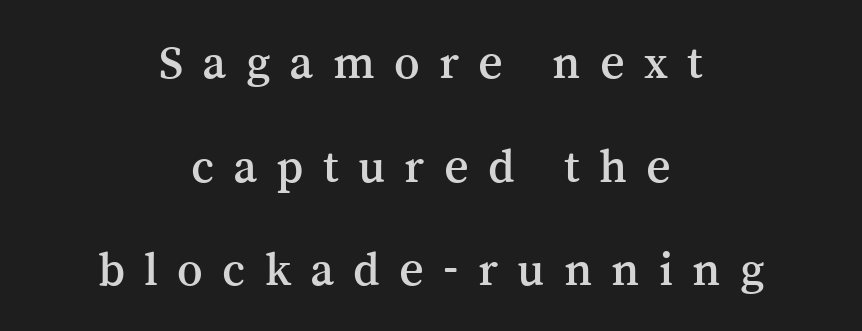
{"serif": "yes", "italic": "no", "width": "normal", "stroke_contrast": "medium", "x_height": "medium", "monospaced": "no", "underline": "no", "align": "center", "line_spacing": "loose", "line_spacing_ratio": 2.16, "letter_spacing": "wide", "letter_spacing_em": 0.4, "glyph_px": 48}
